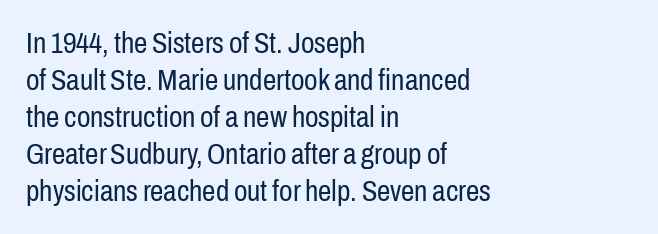
The image shows 30 px regular-weight, condensed sans-serif type, upright; set left-aligned, line spacing 1.23x, normal letter spacing, not underlined; low stroke contrast and a medium x-height.
